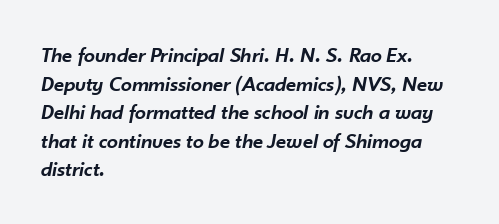
This sample uses an oblique cut, with every glyph tilted off the vertical. Strokes here are thickened, but only to semibold level. Evenly set lines give the paragraph a standard silhouette. What stands out about the letter spacing? Nothing — it is the standard amount. Only glyphs here, with clear space below each row. Alignment: flush left.
